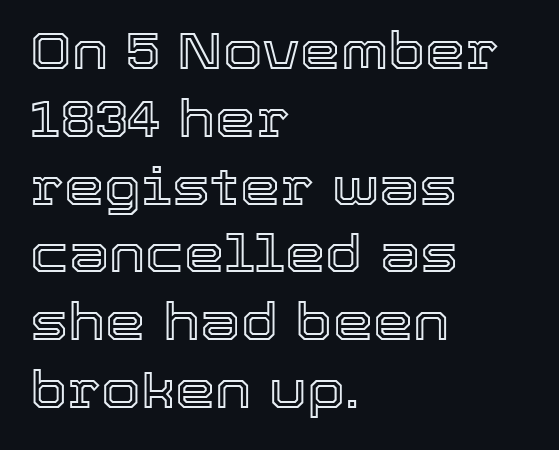
The image shows 51 px text type, upright; set left-aligned, normal line spacing (1.33x), normal letter spacing, not underlined; a medium x-height.
